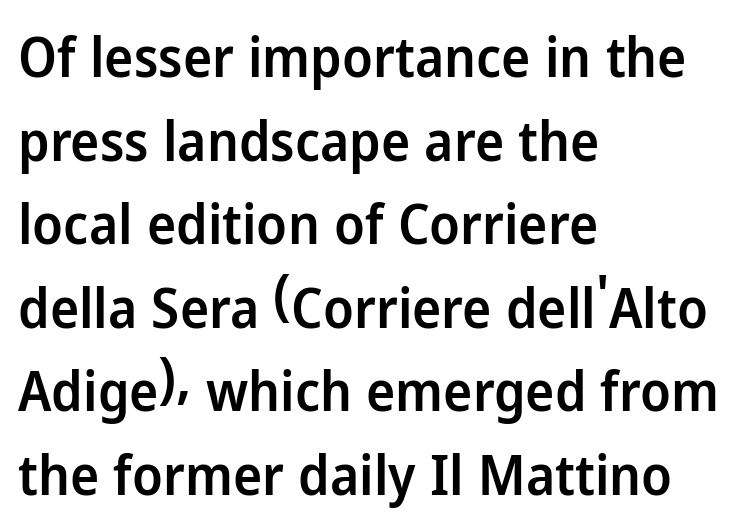
Q: Is the text bold? A: Semi-bold.
Q: Is the text italic (slanted)? A: No, it is upright.
Q: Is the typeface a serif or a sans-serif typeface? A: Sans-serif.
Q: Is the text underlined? A: No.
Q: How is the paragraph aligned? A: Left-aligned.
Q: Is the spacing between letters normal or unusually wide? A: Normal.
Q: Is the spacing between lines tight, normal or loose? A: Normal.
Q: Width (condensed, normal, or wide)? A: Normal.
Q: Stroke contrast? A: Low.
Q: x-height? A: Medium.
Q: Monospaced? A: No.
